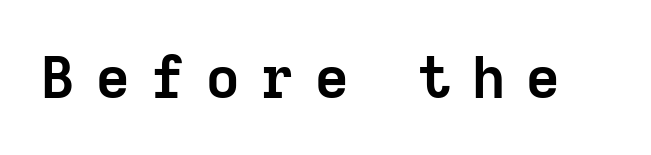
The image shows 58 px semibold sans-serif type, upright; set unusually wide letter spacing (+0.37 em), not underlined; low stroke contrast and a medium x-height.
